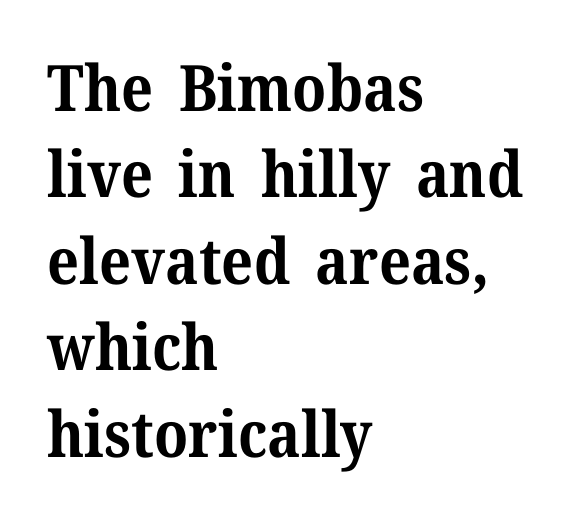
{"serif": "yes", "italic": "no", "bold": "yes", "weight": "bold", "width": "normal", "stroke_contrast": "medium", "x_height": "medium", "monospaced": "no", "underline": "no", "align": "left", "line_spacing": "normal", "line_spacing_ratio": 1.35, "letter_spacing": "normal", "letter_spacing_em": 0.0, "glyph_px": 64}
